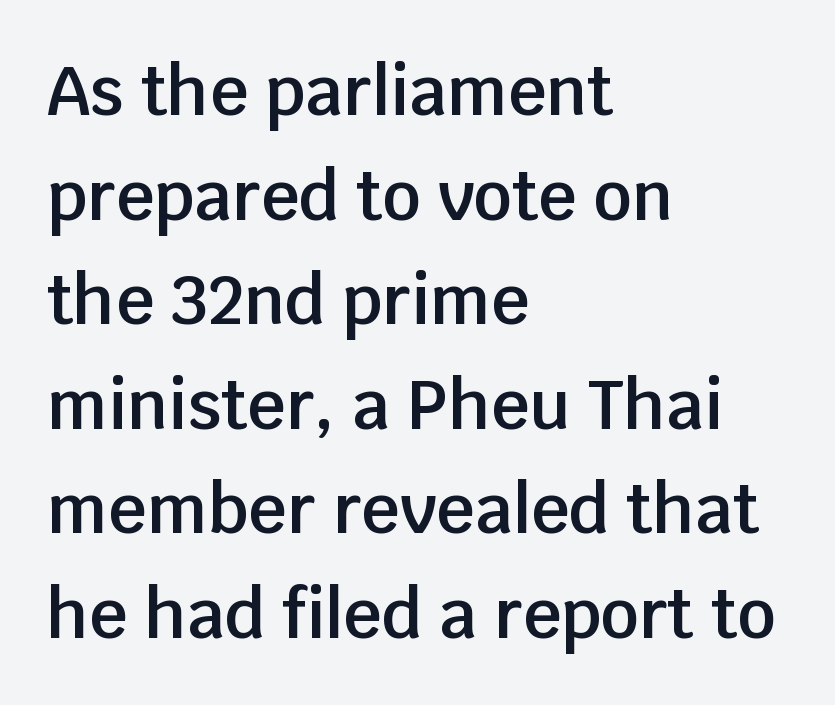
Q: Is the text bold? A: Semi-bold.
Q: Is the text italic (slanted)? A: No, it is upright.
Q: Is the typeface a serif or a sans-serif typeface? A: Sans-serif.
Q: Is the text underlined? A: No.
Q: How is the paragraph aligned? A: Left-aligned.
Q: Is the spacing between letters normal or unusually wide? A: Normal.
Q: Is the spacing between lines tight, normal or loose? A: Normal.
Q: Width (condensed, normal, or wide)? A: Normal.
Q: Stroke contrast? A: Low.
Q: x-height? A: Large.
Q: Monospaced? A: No.
